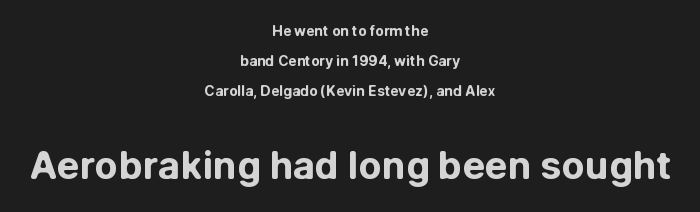
Q: Is the text bold? A: Yes.
Q: Is the text italic (slanted)? A: No, it is upright.
Q: Is the typeface a serif or a sans-serif typeface? A: Sans-serif.
Q: Is the text underlined? A: No.
Q: How is the paragraph aligned? A: Centered.
Q: Is the spacing between letters normal or unusually wide? A: Normal.
Q: Is the spacing between lines tight, normal or loose? A: Loose.
Q: Which block of text is set in a larger size, the first (top) or the second (bottom)? A: The second (bottom) one.
Q: Width (condensed, normal, or wide)? A: Normal.
Q: Stroke contrast? A: Low.
Q: x-height? A: Medium.
Q: Monospaced? A: No.
